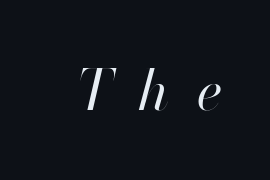
The gaps between neighbouring characters are conspicuously large. Descenders hang freely into open space. Does the lettering tilt? It does — this is italic. Character widths vary here, with narrow letters taking less room than wide ones. Weight class: somewhere from thin through regular.
